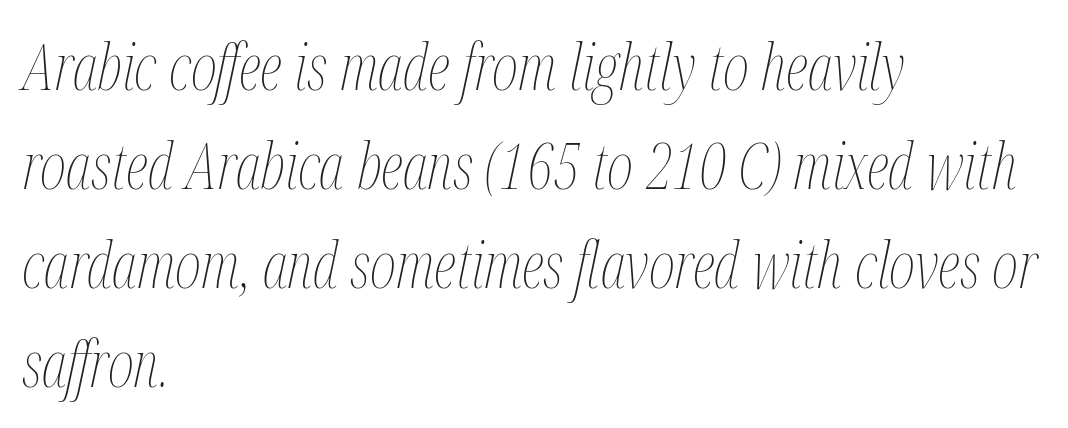
The image shows 63 px thin, condensed type, italic (leaning right); set left-aligned, normal line spacing (1.57x), normal letter spacing, not underlined; medium stroke contrast and a medium x-height.
